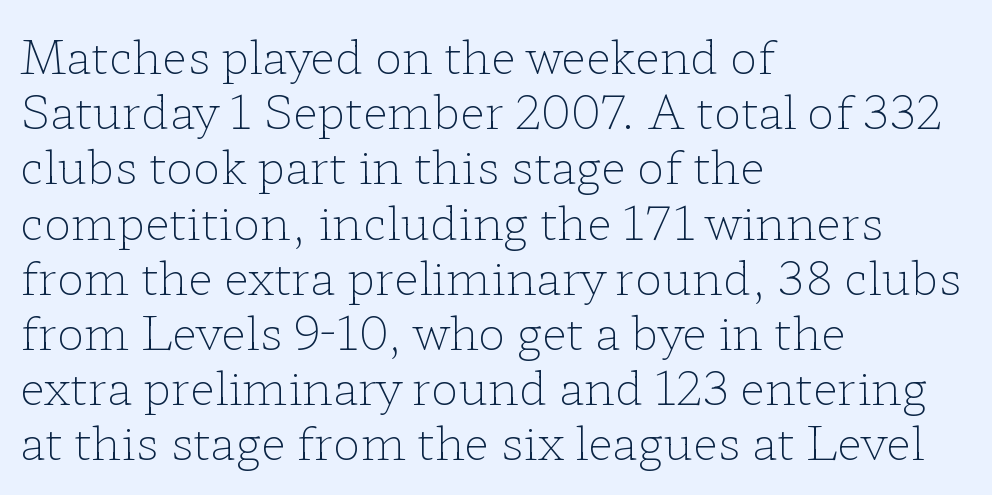
The image shows 46 px light, wide serif type, upright; set left-aligned, line spacing 1.2x, normal letter spacing, not underlined; low stroke contrast and a medium x-height.
